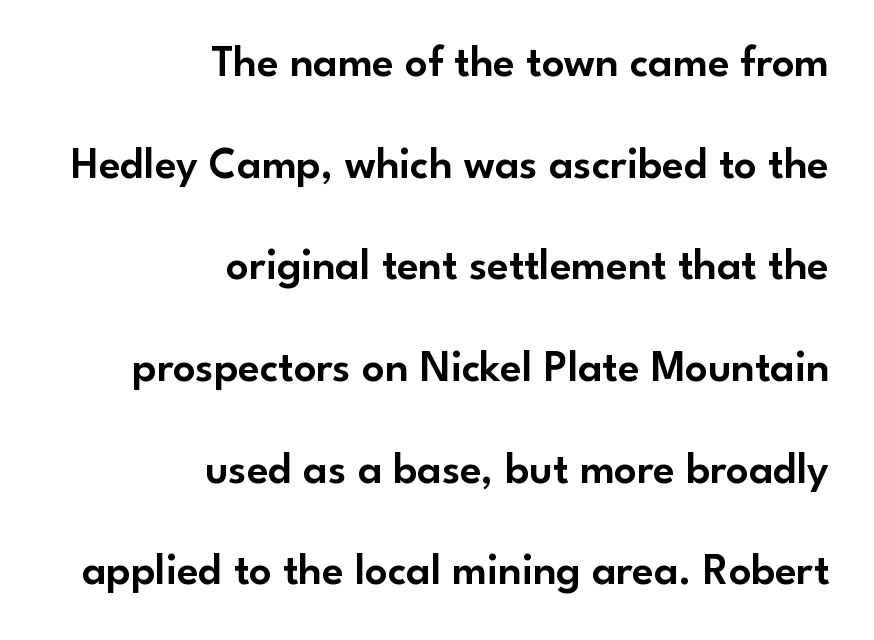
The image shows 44 px sans-serif type, upright; set right-aligned, loose line spacing (2.31x), normal letter spacing, not underlined; low stroke contrast and a small x-height.
